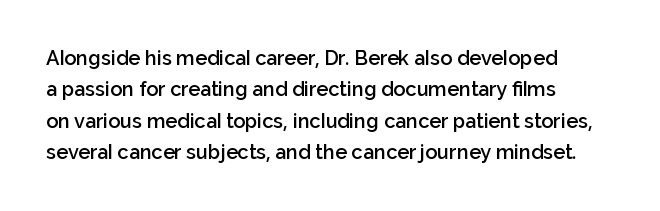
The image shows 20 px text type, upright; set left-aligned, normal line spacing (1.57x), normal letter spacing, not underlined.
